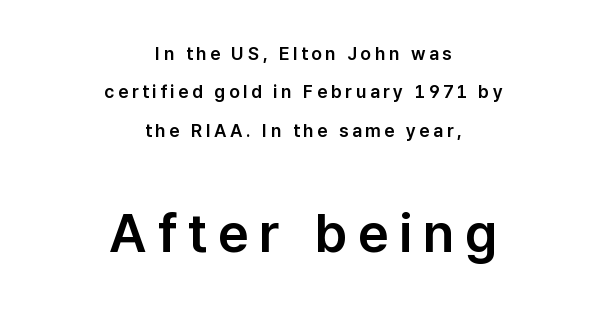
{"serif": "no", "italic": "no", "width": "normal", "stroke_contrast": "low", "x_height": "medium", "monospaced": "no", "underline": "no", "align": "center", "line_spacing": "loose", "line_spacing_ratio": 2.13, "letter_spacing": "wide", "letter_spacing_em": 0.2, "larger_block": "second", "size_ratio": 3.0, "glyph_px": 54}
